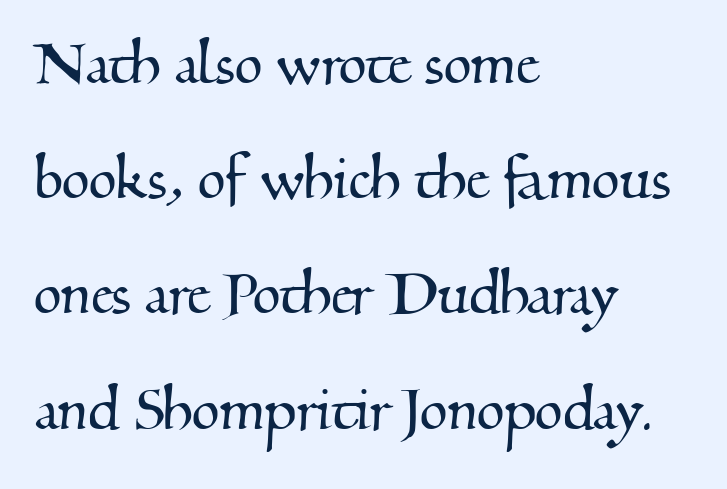
Q: Is the typeface a serif or a sans-serif typeface? A: Serif.
Q: Is the text underlined? A: No.
Q: How is the paragraph aligned? A: Left-aligned.
Q: Is the spacing between letters normal or unusually wide? A: Normal.
Q: Is the spacing between lines tight, normal or loose? A: Normal.
Q: Width (condensed, normal, or wide)? A: Normal.
Q: Stroke contrast? A: Medium.
Q: x-height? A: Small.
Q: Monospaced? A: No.
